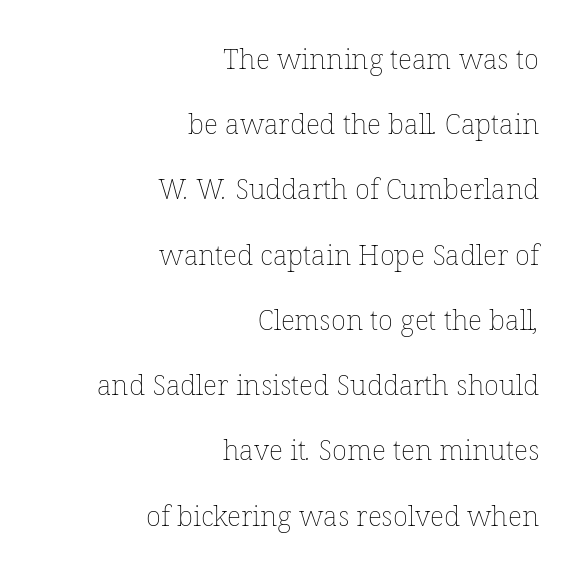
Between one letter and the next there's only the usual sliver of space. The face used here is proportionally spaced, like ordinary book or web type. The font sits on the lighter half of the weight spectrum, regular included. Horizontal alignment here is rightward, an uncommon choice for prose. The space directly below the letters is spotless. You could fit nearly another row in the gap between these rows.
